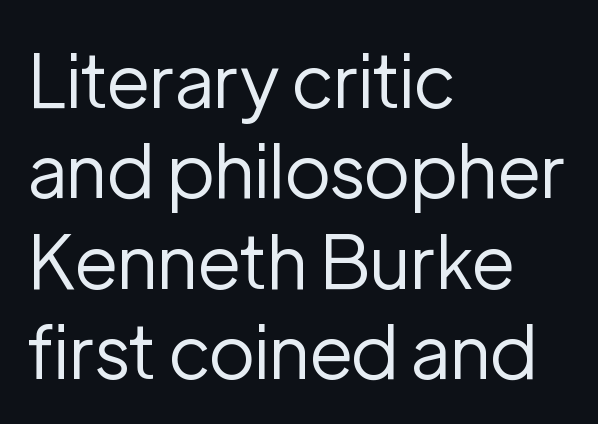
Q: Is the text bold? A: No.
Q: Is the text italic (slanted)? A: No, it is upright.
Q: Is the typeface a serif or a sans-serif typeface? A: Sans-serif.
Q: Is the text underlined? A: No.
Q: How is the paragraph aligned? A: Left-aligned.
Q: Is the spacing between letters normal or unusually wide? A: Normal.
Q: Width (condensed, normal, or wide)? A: Normal.
Q: Stroke contrast? A: Low.
Q: x-height? A: Medium.
Q: Monospaced? A: No.
